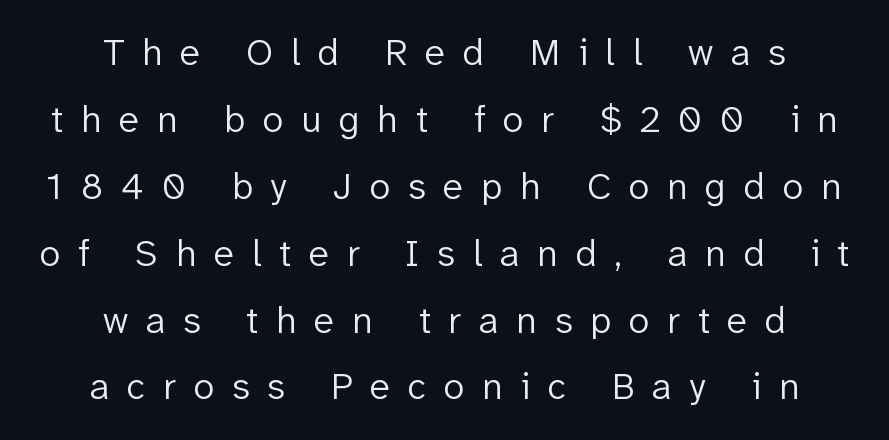
The image shows 38 px light sans-serif type, upright; set centered, line spacing 1.76x, unusually wide letter spacing (+0.47 em), not underlined; low stroke contrast and a medium x-height.
